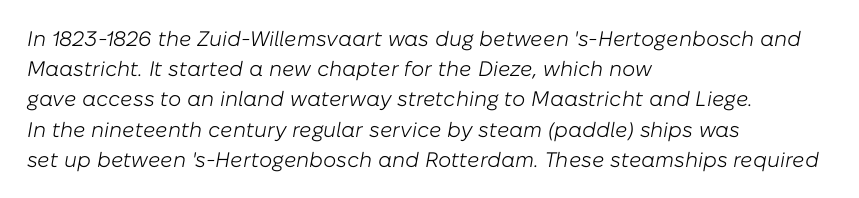
The foot of each line stays bare and open. The lettering tilts uniformly, giving the passage an italic look. The rendering anchors every line to the left-hand side. Whoever set this chose a conventional vertical rhythm. Unbolded letterforms with no extra heft.
